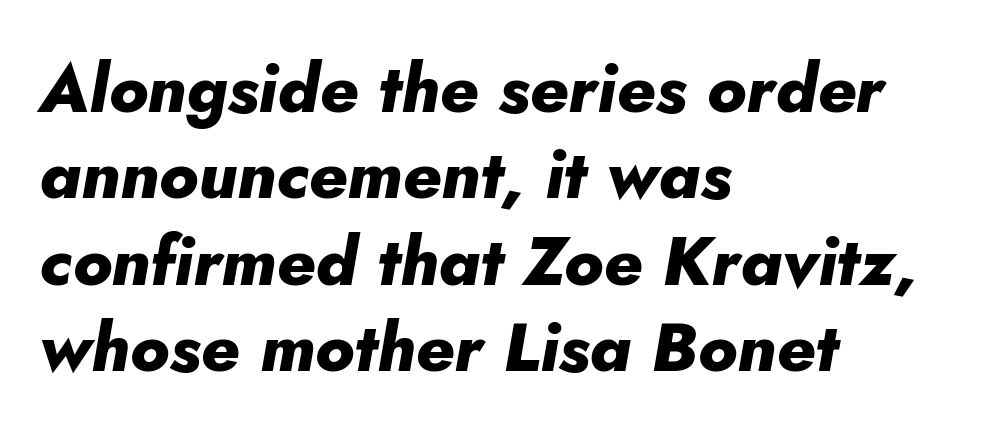
{"italic": "yes", "lean": "right", "slant_degrees": 5, "bold": "yes", "weight": "heavy", "width": "normal", "stroke_contrast": "low", "x_height": "small", "monospaced": "no", "underline": "no", "align": "left", "line_spacing": "normal", "line_spacing_ratio": 1.27, "letter_spacing": "normal", "letter_spacing_em": 0.0, "glyph_px": 68}
